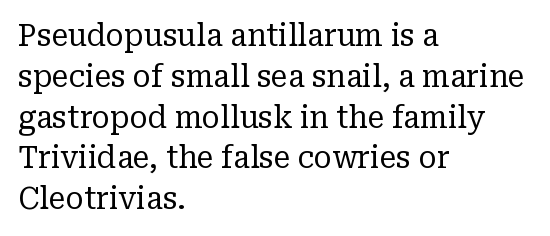
{"serif": "yes", "italic": "no", "bold": "no", "weight": "regular", "width": "normal", "stroke_contrast": "low", "x_height": "medium", "monospaced": "no", "underline": "no", "align": "left", "line_spacing": "normal", "line_spacing_ratio": 1.36, "letter_spacing": "normal", "letter_spacing_em": 0.0, "glyph_px": 30}
